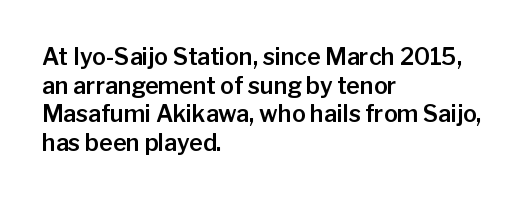
{"italic": "no", "underline": "no", "align": "left", "line_spacing_ratio": 1.24, "letter_spacing": "normal", "letter_spacing_em": 0.0, "glyph_px": 23}
